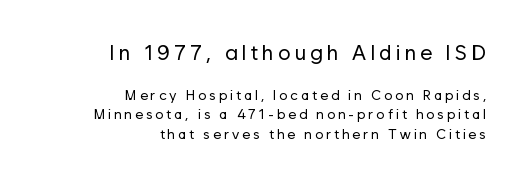
The image shows 21 px text type, upright; set right-aligned, normal line spacing (1.39x), unusually wide letter spacing (+0.2 em), not underlined; the first (top) block is 1.5x larger.
